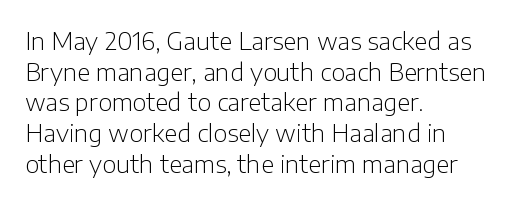
{"italic": "no", "bold": "no", "underline": "no", "align": "left", "line_spacing": "normal", "line_spacing_ratio": 1.28, "letter_spacing": "normal", "letter_spacing_em": 0.0, "glyph_px": 24}
